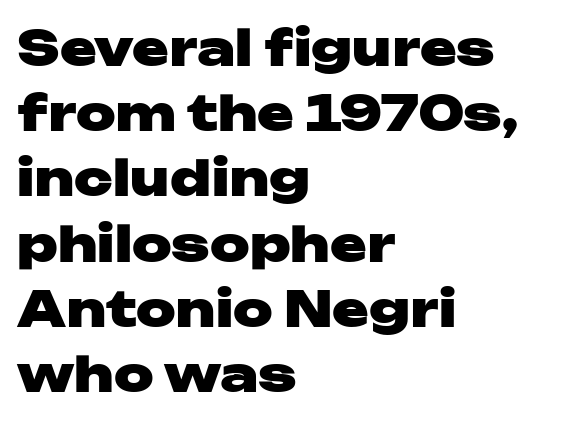
{"serif": "no", "italic": "no", "bold": "yes", "weight": "heavy", "width": "wide", "stroke_contrast": "low", "x_height": "medium", "monospaced": "no", "underline": "no", "align": "left", "line_spacing": "normal", "line_spacing_ratio": 1.33, "letter_spacing": "normal", "letter_spacing_em": 0.0, "glyph_px": 49}
